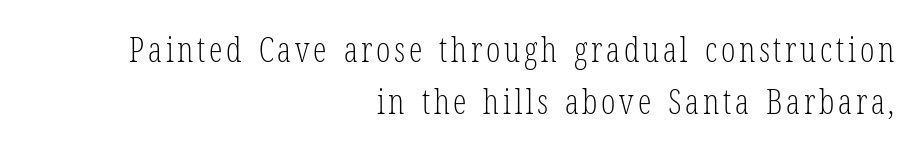
{"serif": "yes", "italic": "no", "bold": "no", "weight": "light", "width": "condensed", "stroke_contrast": "low", "x_height": "medium", "monospaced": "no", "underline": "no", "align": "right", "line_spacing": "normal", "line_spacing_ratio": 1.53, "glyph_px": 34}
